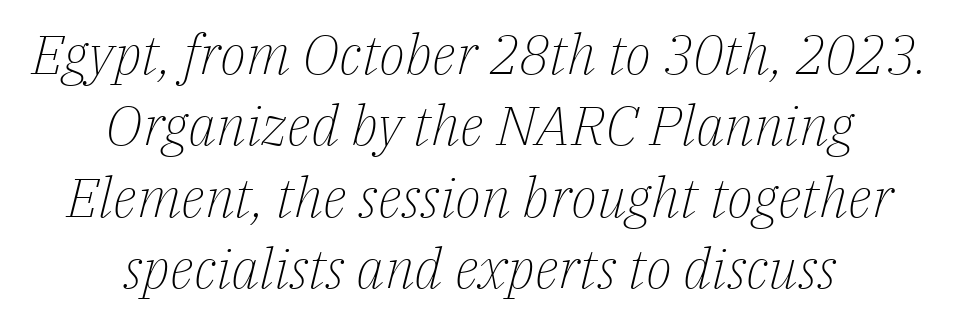
The image shows 55 px light serif type, italic (leaning right); set centered, normal line spacing (1.3x), normal letter spacing, not underlined; low stroke contrast and a medium x-height.
